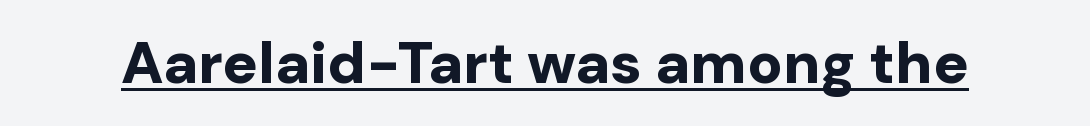
A typographer would call this underscored text. The face used here is rendered with its standard letterfit. The font's upright variant was chosen for this text. Students, this is bold: see how much ink each stroke carries. Is this a sans? Yes — the strokes have no serifs.
